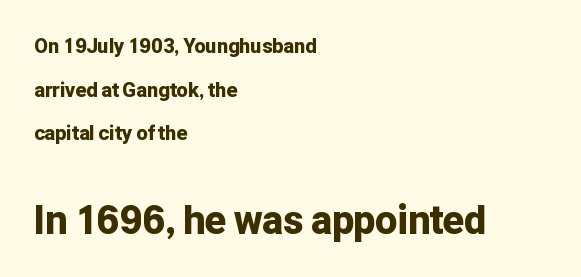
{"serif": "no", "italic": "no", "bold": "yes", "weight": "bold", "width": "normal", "stroke_contrast": "low", "x_height": "medium", "monospaced": "no", "underline": "no", "align": "left", "line_spacing": "loose", "line_spacing_ratio": 2.18, "letter_spacing": "normal", "letter_spacing_em": 0.0, "larger_block": "second", "size_ratio": 1.95, "glyph_px": 39}
